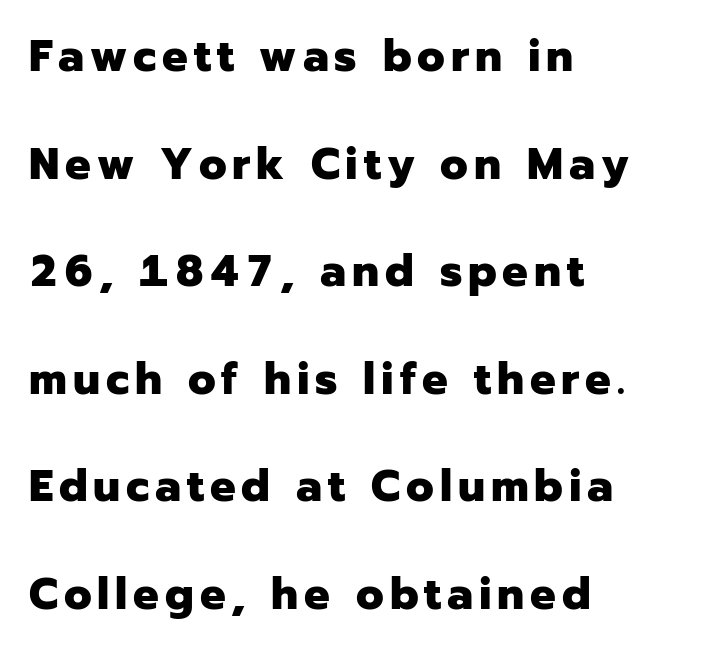
Do the letters lean? They stand straight. The rendering anchors every line to the left-hand side. Glance below the letters and you will spot only blank space. Note the varied advance widths — an 'i' is clearly narrower than an 'm'. Reading down the column, the eye jumps a long way to each next line.
